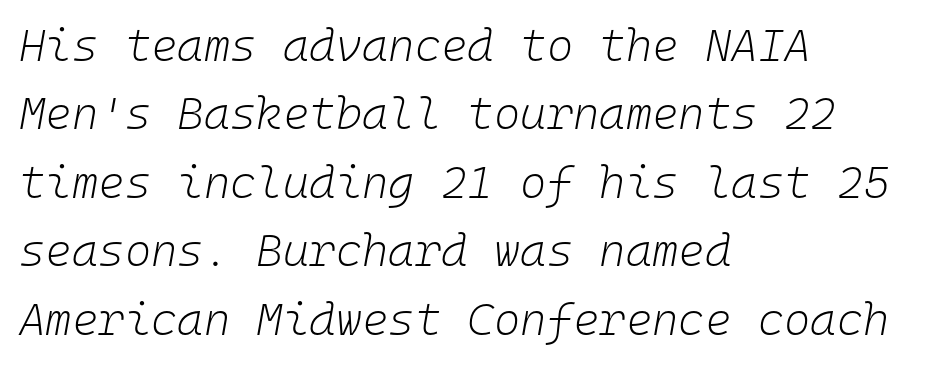
{"italic": "yes", "lean": "right", "slant_degrees": 10, "bold": "no", "weight": "light", "width": "normal", "stroke_contrast": "low", "x_height": "medium", "monospaced": "yes", "underline": "no", "align": "left", "line_spacing": "normal", "line_spacing_ratio": 1.52, "letter_spacing": "normal", "letter_spacing_em": 0.0, "glyph_px": 45}
